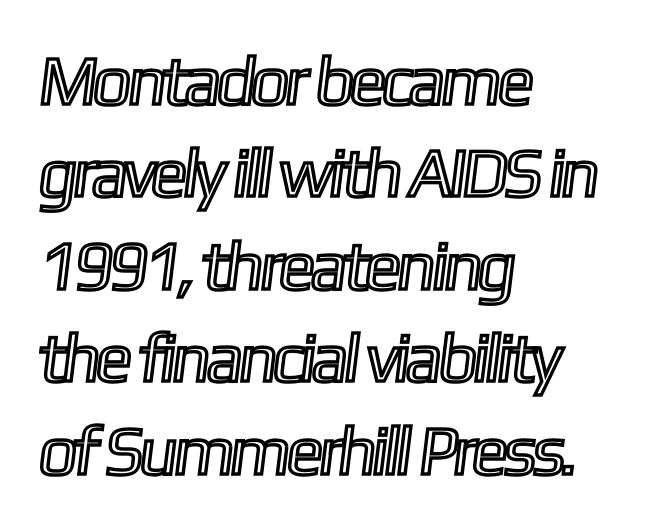
Q: Is the text underlined? A: No.
Q: How is the paragraph aligned? A: Left-aligned.
Q: Is the spacing between letters normal or unusually wide? A: Normal.
Q: Is the spacing between lines tight, normal or loose? A: Normal.
Q: Width (condensed, normal, or wide)? A: Condensed.
Q: x-height? A: Medium.
Q: Monospaced? A: No.
